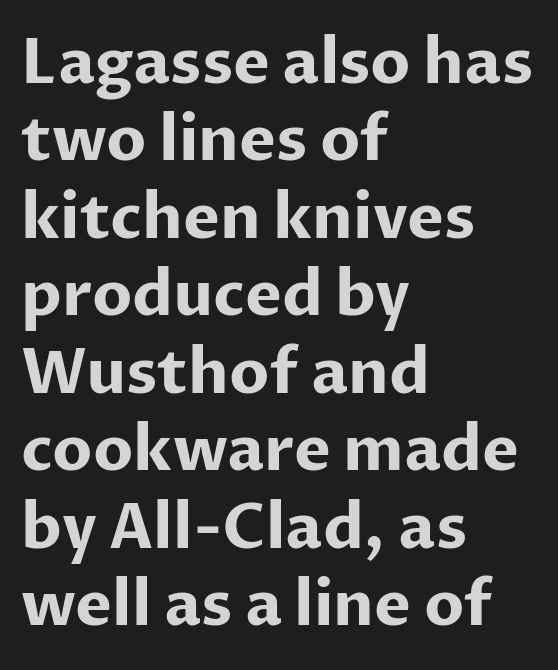
Q: Is the text bold? A: Yes.
Q: Is the text italic (slanted)? A: No, it is upright.
Q: Is the typeface a serif or a sans-serif typeface? A: Sans-serif.
Q: Is the text underlined? A: No.
Q: How is the paragraph aligned? A: Left-aligned.
Q: Is the spacing between letters normal or unusually wide? A: Normal.
Q: Is the spacing between lines tight, normal or loose? A: Normal.
Q: Width (condensed, normal, or wide)? A: Normal.
Q: Stroke contrast? A: Low.
Q: x-height? A: Medium.
Q: Monospaced? A: No.
